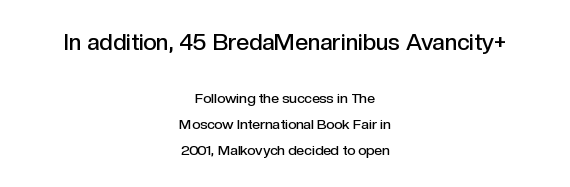
Q: Is the text bold? A: Semi-bold.
Q: Is the text italic (slanted)? A: No, it is upright.
Q: Is the text underlined? A: No.
Q: How is the paragraph aligned? A: Centered.
Q: Is the spacing between letters normal or unusually wide? A: Normal.
Q: Which block of text is set in a larger size, the first (top) or the second (bottom)? A: The first (top) one.
